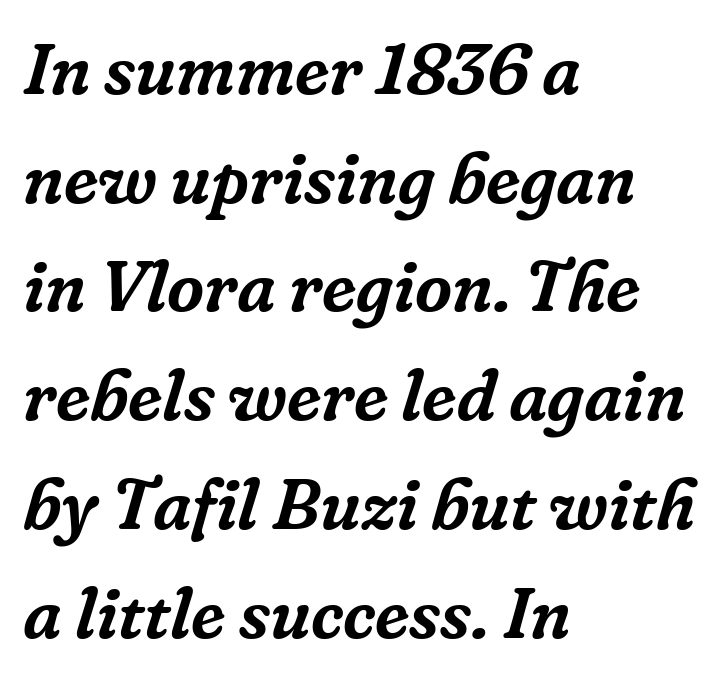
Q: Is the text italic (slanted)? A: Yes, it leans right by about 16 degrees.
Q: Is the typeface a serif or a sans-serif typeface? A: Serif.
Q: Is the text underlined? A: No.
Q: How is the paragraph aligned? A: Left-aligned.
Q: Is the spacing between letters normal or unusually wide? A: Normal.
Q: Is the spacing between lines tight, normal or loose? A: Normal.
Q: Width (condensed, normal, or wide)? A: Normal.
Q: Stroke contrast? A: Low.
Q: x-height? A: Medium.
Q: Monospaced? A: No.
